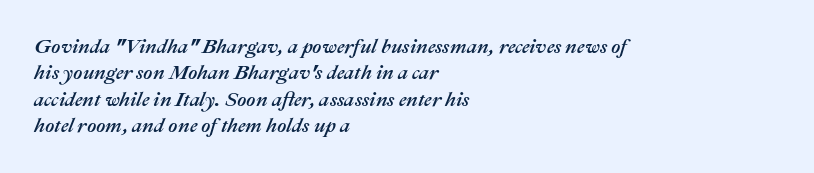
Q: Is the text italic (slanted)? A: Yes, it leans right by about 22 degrees.
Q: Is the text underlined? A: No.
Q: How is the paragraph aligned? A: Left-aligned.
Q: Is the spacing between letters normal or unusually wide? A: Normal.
Q: Is the spacing between lines tight, normal or loose? A: Normal.
